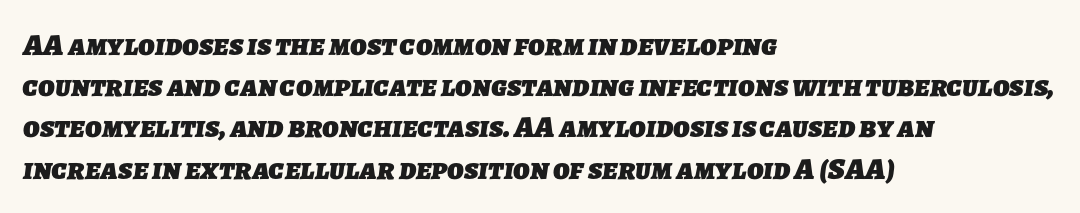
Font category for this specimen: sans-serif. Nobody drew a line under any word here. Notice how descenders clear the ascenders below comfortably — that's standard leading. Typesetter's note: full bold, strokes at maximum text heaviness.
